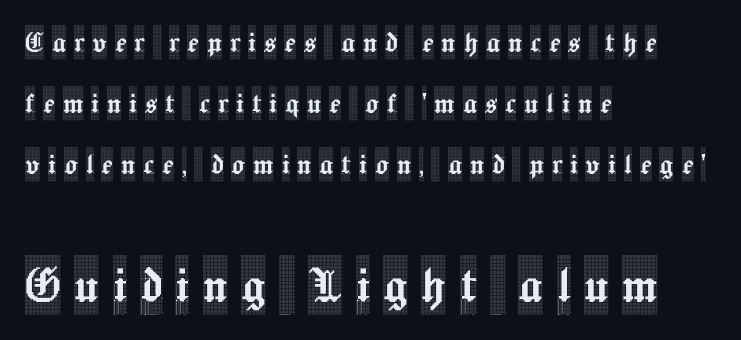
{"serif": "yes", "italic": "no", "width": "condensed", "x_height": "large", "monospaced": "no", "underline": "no", "align": "left", "line_spacing_ratio": 1.79, "letter_spacing": "wide", "letter_spacing_em": 0.23, "larger_block": "second", "size_ratio": 1.74, "glyph_px": 59}
